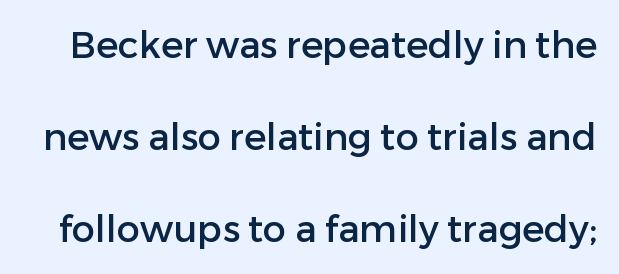
Q: Is the text italic (slanted)? A: No, it is upright.
Q: Is the typeface a serif or a sans-serif typeface? A: Sans-serif.
Q: Is the text underlined? A: No.
Q: Is the spacing between letters normal or unusually wide? A: Normal.
Q: Is the spacing between lines tight, normal or loose? A: Loose.
Q: Width (condensed, normal, or wide)? A: Normal.
Q: Stroke contrast? A: Low.
Q: x-height? A: Medium.
Q: Monospaced? A: No.
